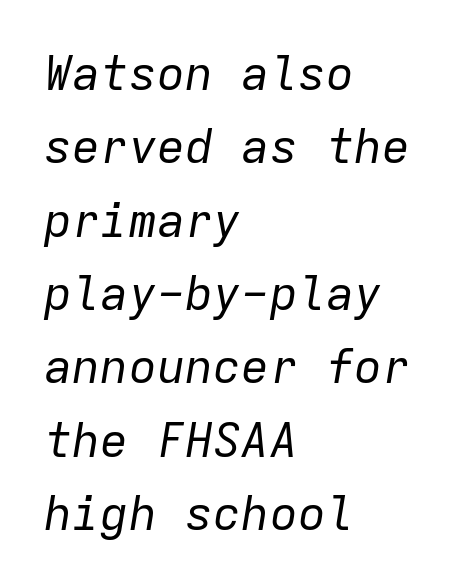
The image shows 47 px regular-weight type, italic (leaning right), monospaced; set left-aligned, normal line spacing (1.56x), normal letter spacing, not underlined; low stroke contrast and a medium x-height.
